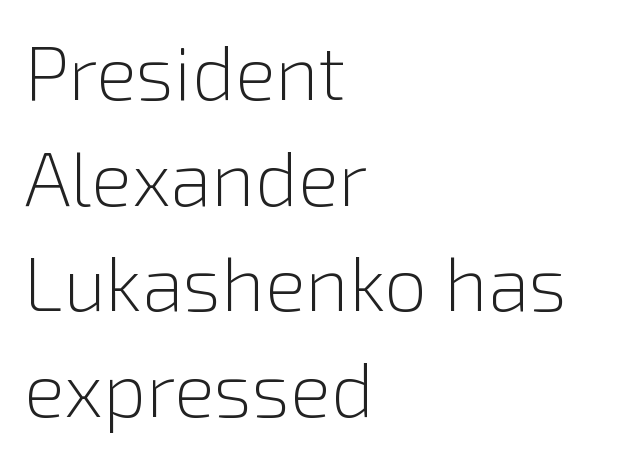
The image shows 76 px light sans-serif type, upright; set left-aligned, normal line spacing (1.39x), normal letter spacing, not underlined; low stroke contrast and a medium x-height.
